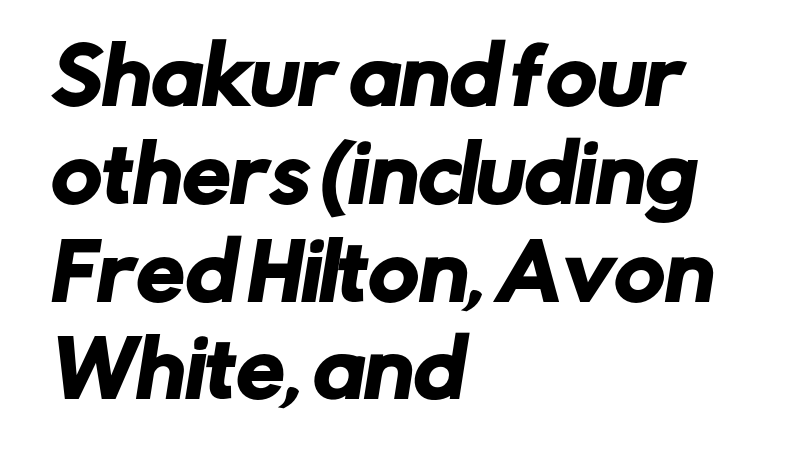
Is this a sans? Yes — the strokes have no serifs. Regarding leading, the lines here are spaced in the standard way. Letters rest on an invisible, unmarked baseline. A typesetter would call this zero additional tracking. Casual observation: everything's shoved over to the left. Is this a fixed-width face? No — the glyphs have proportional, varying widths.
